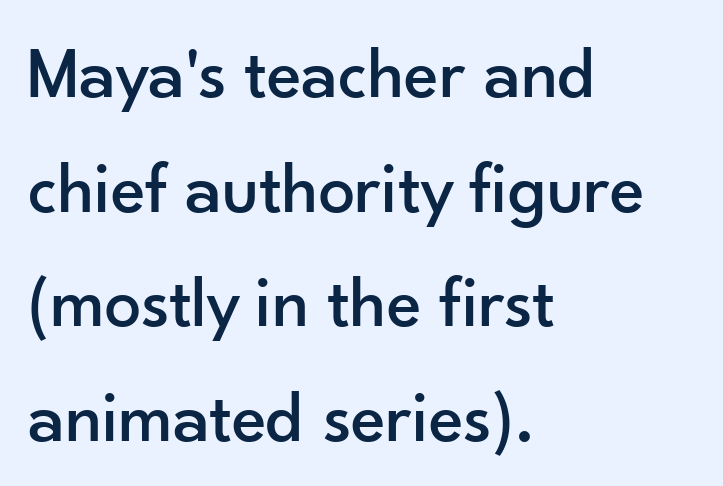
Q: Is the text italic (slanted)? A: No, it is upright.
Q: Is the typeface a serif or a sans-serif typeface? A: Sans-serif.
Q: Is the text underlined? A: No.
Q: How is the paragraph aligned? A: Left-aligned.
Q: Is the spacing between letters normal or unusually wide? A: Normal.
Q: Is the spacing between lines tight, normal or loose? A: Normal.
Q: Width (condensed, normal, or wide)? A: Normal.
Q: Stroke contrast? A: Low.
Q: x-height? A: Small.
Q: Monospaced? A: No.
